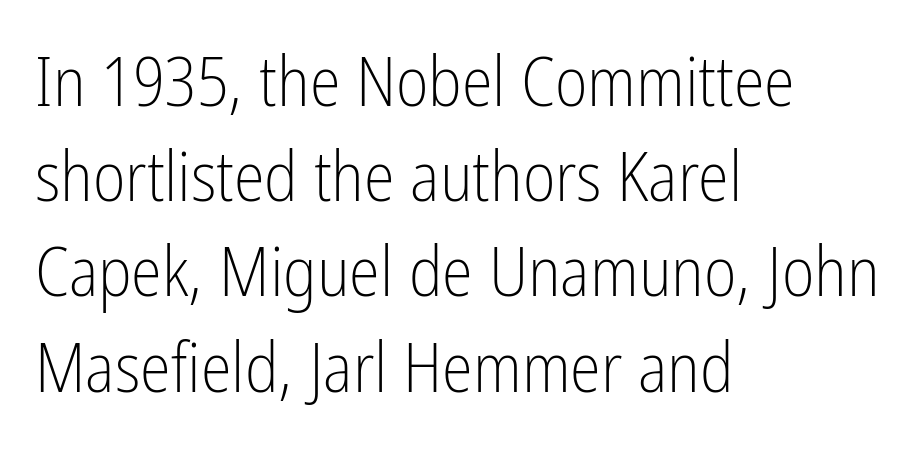
Is the type heavy? It reads as light-to-regular instead. Evenly set lines give the paragraph a standard silhouette. Anything drawn beneath the words? Only blank space. Honestly, the letter spacing is just normal — you wouldn't notice it. Tall strokes in this sample are plumb rather than angled.
